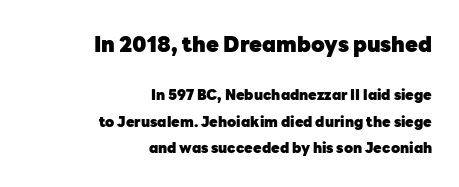
The image shows 21 px bold type, upright; set right-aligned, line spacing 1.88x, normal letter spacing, not underlined; the first (top) block is 1.5x larger.
